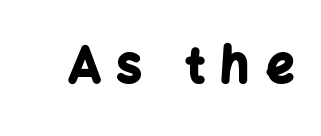
Q: Is the text bold? A: Yes.
Q: Is the text italic (slanted)? A: No, it is upright.
Q: Is the typeface a serif or a sans-serif typeface? A: Sans-serif.
Q: Is the text underlined? A: No.
Q: Is the spacing between letters normal or unusually wide? A: Unusually wide.
Q: Width (condensed, normal, or wide)? A: Normal.
Q: Stroke contrast? A: Low.
Q: x-height? A: Medium.
Q: Monospaced? A: No.
